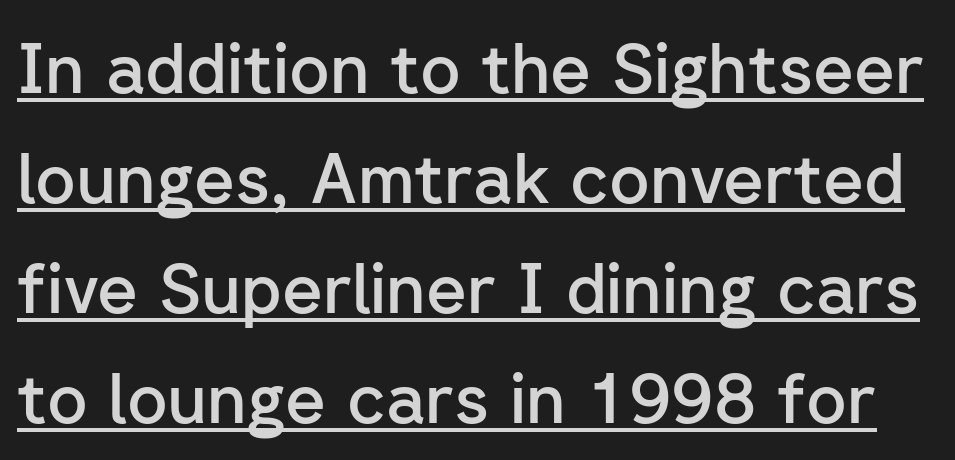
{"serif": "no", "italic": "no", "bold": "semi", "weight": "semibold", "width": "normal", "stroke_contrast": "low", "x_height": "medium", "monospaced": "no", "underline": "yes", "line_spacing": "normal", "line_spacing_ratio": 1.57, "letter_spacing": "normal", "letter_spacing_em": 0.0, "glyph_px": 70}
